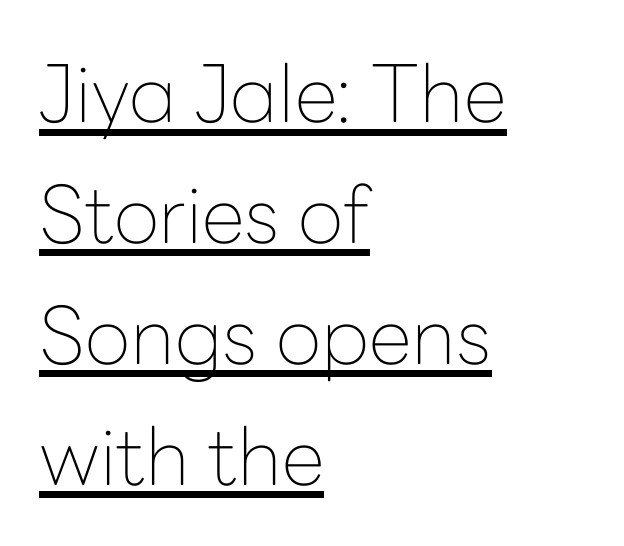
Q: Is the text bold? A: No.
Q: Is the text italic (slanted)? A: No, it is upright.
Q: Is the typeface a serif or a sans-serif typeface? A: Sans-serif.
Q: Is the text underlined? A: Yes.
Q: How is the paragraph aligned? A: Left-aligned.
Q: Is the spacing between letters normal or unusually wide? A: Normal.
Q: Is the spacing between lines tight, normal or loose? A: Normal.
Q: Width (condensed, normal, or wide)? A: Normal.
Q: Stroke contrast? A: Low.
Q: x-height? A: Medium.
Q: Monospaced? A: No.
